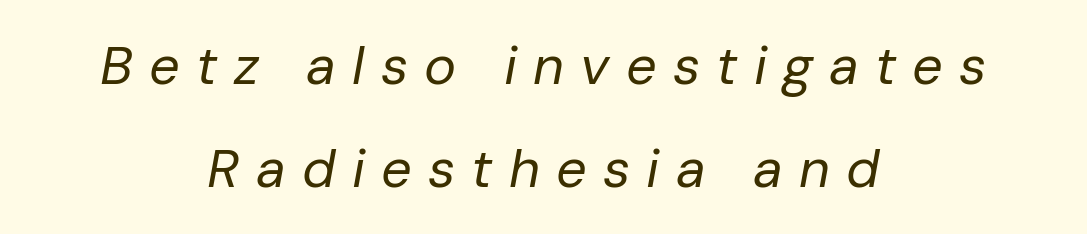
{"italic": "yes", "lean": "right", "slant_degrees": 10, "bold": "no", "weight": "regular", "width": "normal", "stroke_contrast": "low", "x_height": "medium", "monospaced": "no", "underline": "no", "align": "center", "line_spacing": "loose", "line_spacing_ratio": 1.9, "letter_spacing": "wide", "letter_spacing_em": 0.3, "glyph_px": 54}
